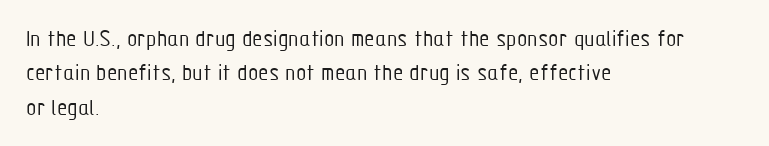
Vertical stems look standard width or narrower in stroke. Default kerning and tracking; the words read as compact shapes. These lines are set flush left with a ragged right edge. The baseline area is clear.
